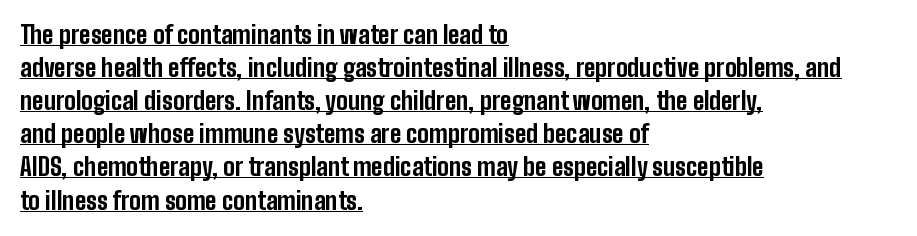
Q: Is the text bold? A: Yes.
Q: Is the text italic (slanted)? A: No, it is upright.
Q: Is the text underlined? A: Yes.
Q: How is the paragraph aligned? A: Left-aligned.
Q: Is the spacing between letters normal or unusually wide? A: Normal.
Q: Is the spacing between lines tight, normal or loose? A: Normal.
